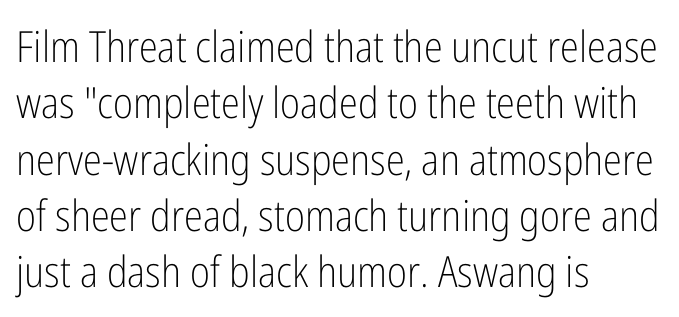
{"serif": "no", "italic": "no", "bold": "no", "weight": "light", "width": "condensed", "stroke_contrast": "low", "x_height": "medium", "monospaced": "no", "underline": "no", "align": "left", "line_spacing": "normal", "line_spacing_ratio": 1.31, "letter_spacing": "normal", "letter_spacing_em": 0.0, "glyph_px": 43}
